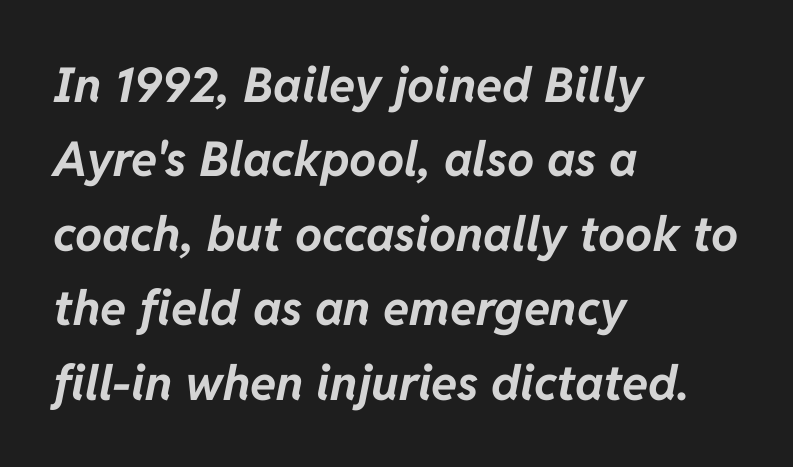
Q: Is the text bold? A: Yes.
Q: Is the text italic (slanted)? A: Yes, it leans right by about 11 degrees.
Q: Is the text underlined? A: No.
Q: How is the paragraph aligned? A: Left-aligned.
Q: Is the spacing between letters normal or unusually wide? A: Normal.
Q: Is the spacing between lines tight, normal or loose? A: Normal.
Q: Width (condensed, normal, or wide)? A: Normal.
Q: Stroke contrast? A: Low.
Q: x-height? A: Medium.
Q: Monospaced? A: No.
